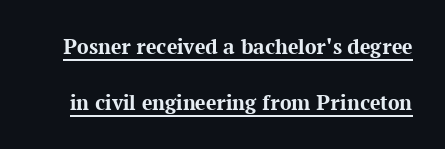
The image shows 23 px bold type, upright; set loose line spacing (2.45x), normal letter spacing, underlined.
